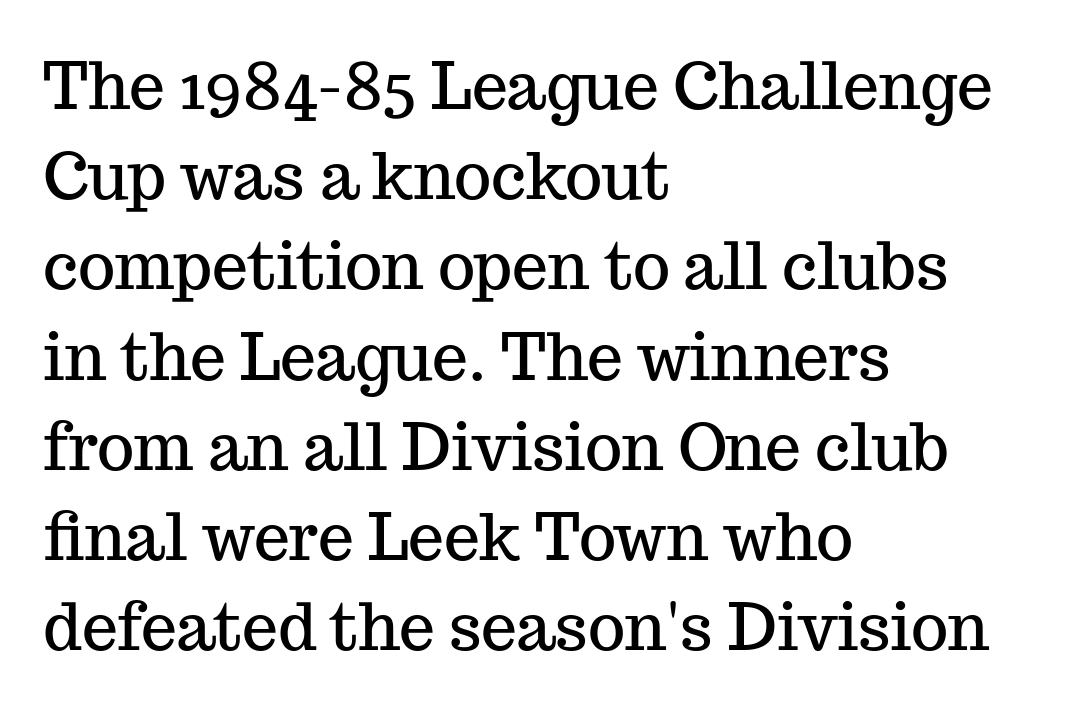
Unlike a clean sans, this face finishes its strokes with serifs. Layout note: lines flush left. The gap between lines stays unmarked. A roman cut, with each character standing at attention. These lines keep a tight, regular rhythm from letter to letter. The face used here is proportionally spaced, like ordinary book or web type.
